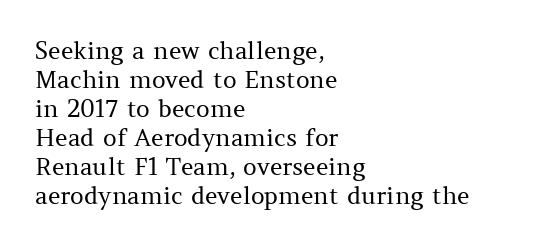
The strokes carry an ordinary text weight at most. Default kerning and tracking; the words read as compact shapes. The gap between lines stays unmarked. Does the lettering tilt? It doesn't — this is upright.
